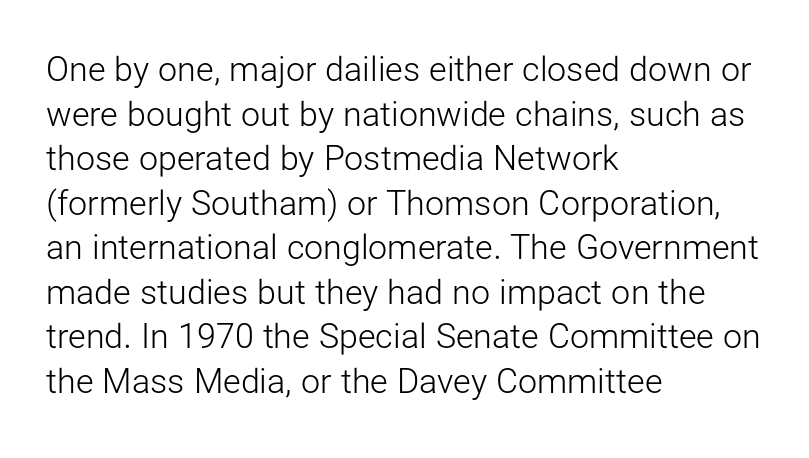
Q: Is the text bold? A: No.
Q: Is the text italic (slanted)? A: No, it is upright.
Q: Is the typeface a serif or a sans-serif typeface? A: Sans-serif.
Q: Is the text underlined? A: No.
Q: How is the paragraph aligned? A: Left-aligned.
Q: Is the spacing between letters normal or unusually wide? A: Normal.
Q: Is the spacing between lines tight, normal or loose? A: Normal.
Q: Width (condensed, normal, or wide)? A: Normal.
Q: Stroke contrast? A: Low.
Q: x-height? A: Medium.
Q: Monospaced? A: No.
